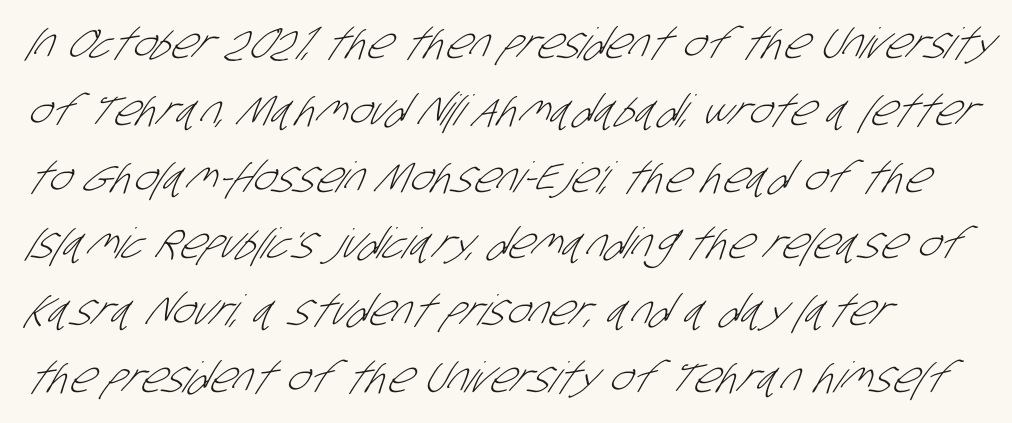
{"serif": "no", "bold": "no", "weight": "light", "width": "condensed", "stroke_contrast": "low", "x_height": "large", "monospaced": "no", "underline": "no", "align": "left", "line_spacing": "normal", "line_spacing_ratio": 1.59, "letter_spacing": "normal", "letter_spacing_em": 0.0, "glyph_px": 42}
